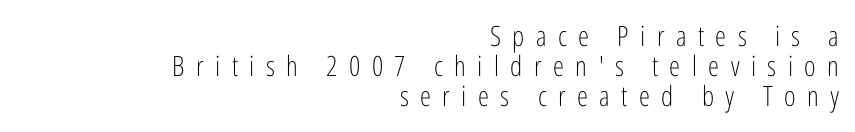
Q: Is the text bold? A: No.
Q: Is the text italic (slanted)? A: No, it is upright.
Q: Is the typeface a serif or a sans-serif typeface? A: Sans-serif.
Q: Is the text underlined? A: No.
Q: How is the paragraph aligned? A: Right-aligned.
Q: Is the spacing between letters normal or unusually wide? A: Unusually wide.
Q: Is the spacing between lines tight, normal or loose? A: Tight.
Q: Width (condensed, normal, or wide)? A: Condensed.
Q: Stroke contrast? A: Low.
Q: x-height? A: Medium.
Q: Monospaced? A: No.
